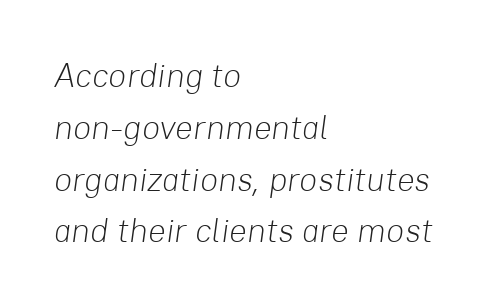
Each row of text sits above clean, open space. Casual observation: everything's shoved over to the left. Notice how descenders clear the ascenders below comfortably — that's standard leading. This sample has the flowing, uneven cadence of proportional lettering.
